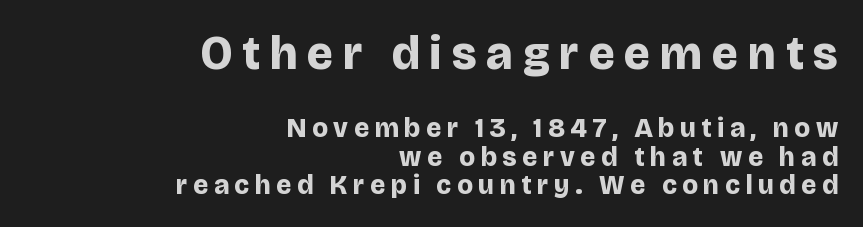
Quick note: underline off. The letters advance in unequal steps, a hallmark of proportional type. Notice how the passage keeps a crisp vertical edge on the right only. Here the glyphs are tracked loosely, breaking word shapes into spaced letters.
